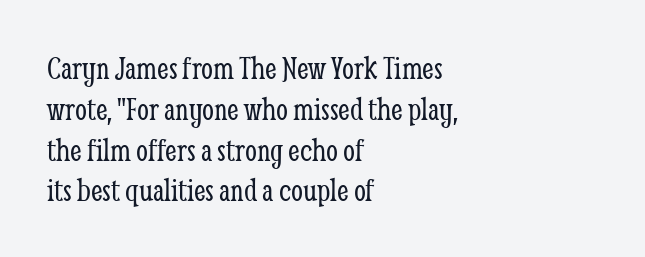
The image shows 34 px light, condensed serif type, upright; set left-aligned, line spacing 1.2x, normal letter spacing, not underlined; low stroke contrast and a medium x-height.
